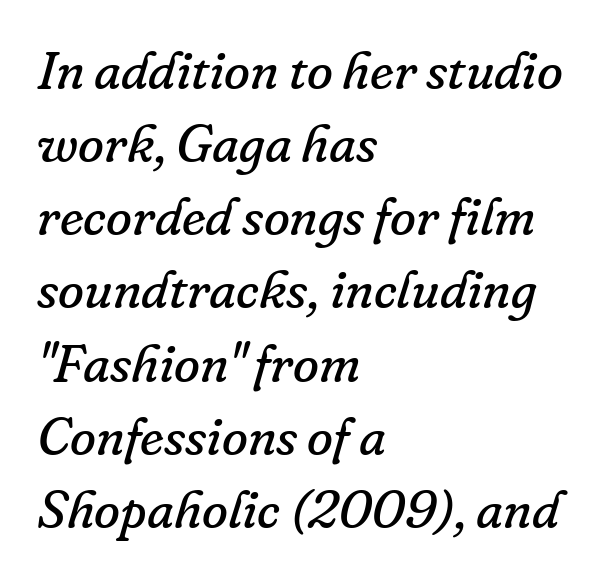
{"serif": "yes", "italic": "yes", "lean": "right", "slant_degrees": 16, "bold": "no", "weight": "regular", "width": "normal", "stroke_contrast": "low", "x_height": "small", "monospaced": "no", "underline": "no", "align": "left", "line_spacing": "normal", "line_spacing_ratio": 1.38, "letter_spacing": "normal", "letter_spacing_em": 0.0, "glyph_px": 53}
